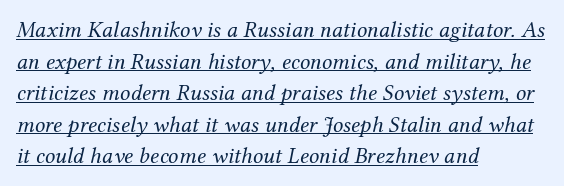
{"italic": "yes", "lean": "right", "slant_degrees": 12, "bold": "no", "underline": "yes", "align": "left", "line_spacing": "normal", "line_spacing_ratio": 1.37, "letter_spacing": "normal", "letter_spacing_em": 0.0, "glyph_px": 23}
